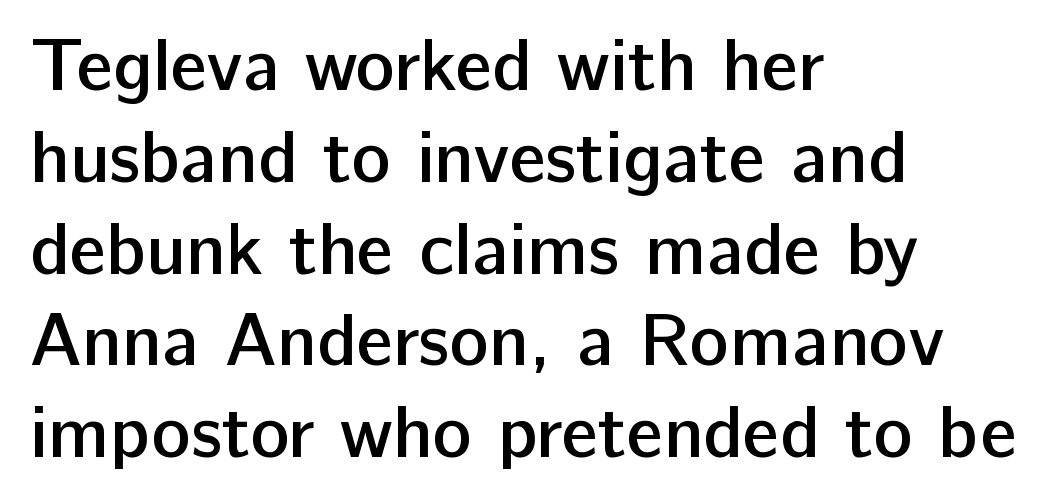
Does the lettering tilt? It doesn't — this is upright. Lines of text with bare space underneath. Short and long lines alike share a common starting point at left. Letterform terminals end flat and unadorned throughout the passage. Bold? Not quite — semibold, heavier than regular but stopping short. Observe the ordinary spacing: letters are neighbours, not strangers.
